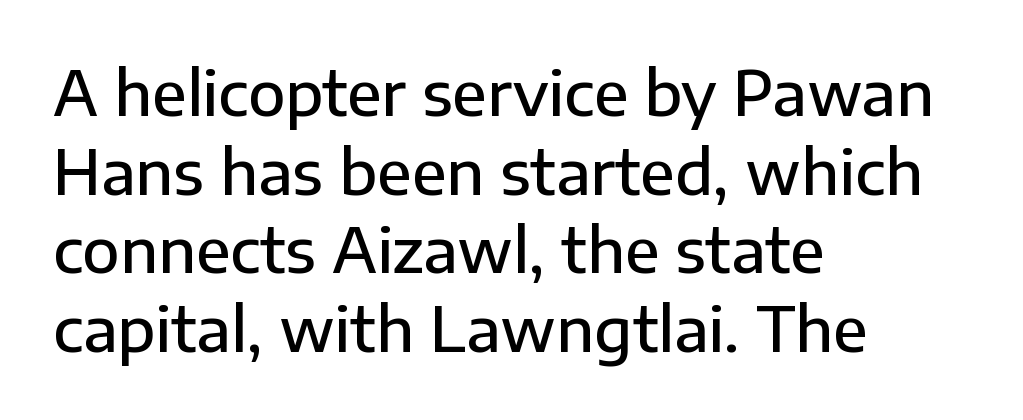
{"serif": "no", "italic": "no", "bold": "semi", "weight": "semibold", "width": "normal", "stroke_contrast": "low", "x_height": "medium", "monospaced": "no", "underline": "no", "align": "left", "line_spacing": "normal", "line_spacing_ratio": 1.29, "letter_spacing": "normal", "letter_spacing_em": 0.0, "glyph_px": 61}
